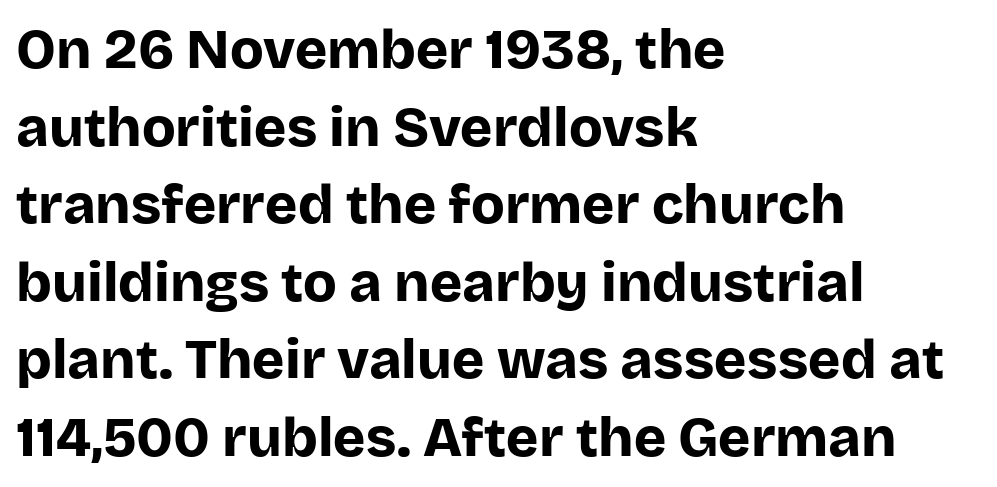
The image shows 55 px bold sans-serif type, upright; set left-aligned, normal line spacing (1.41x), normal letter spacing, not underlined; low stroke contrast and a large x-height.
